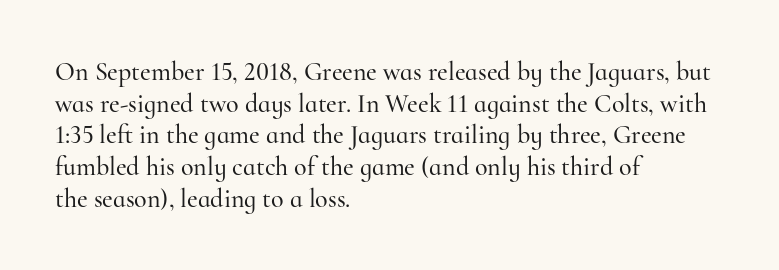
Q: Is the text italic (slanted)? A: No, it is upright.
Q: Is the text underlined? A: No.
Q: How is the paragraph aligned? A: Left-aligned.
Q: Is the spacing between letters normal or unusually wide? A: Normal.
